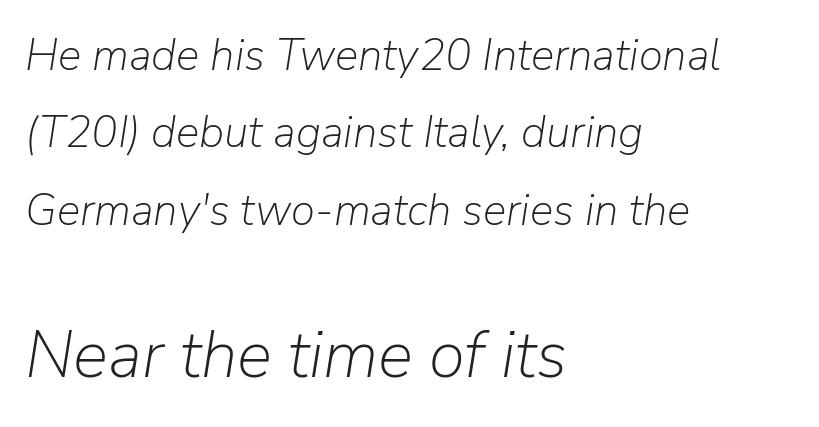
Q: Is the text bold? A: No.
Q: Is the text italic (slanted)? A: Yes, it leans right by about 9 degrees.
Q: Is the text underlined? A: No.
Q: How is the paragraph aligned? A: Left-aligned.
Q: Is the spacing between letters normal or unusually wide? A: Normal.
Q: Which block of text is set in a larger size, the first (top) or the second (bottom)? A: The second (bottom) one.
Q: Width (condensed, normal, or wide)? A: Normal.
Q: Stroke contrast? A: Low.
Q: x-height? A: Medium.
Q: Monospaced? A: No.
